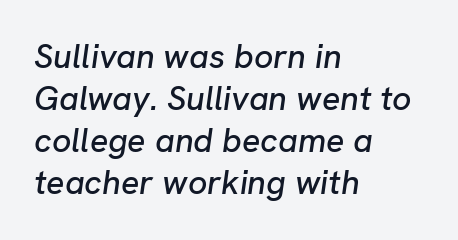
{"italic": "yes", "lean": "right", "slant_degrees": 8, "width": "normal", "stroke_contrast": "low", "x_height": "medium", "monospaced": "no", "underline": "no", "align": "left", "line_spacing_ratio": 1.24, "letter_spacing": "normal", "letter_spacing_em": 0.0, "glyph_px": 34}
